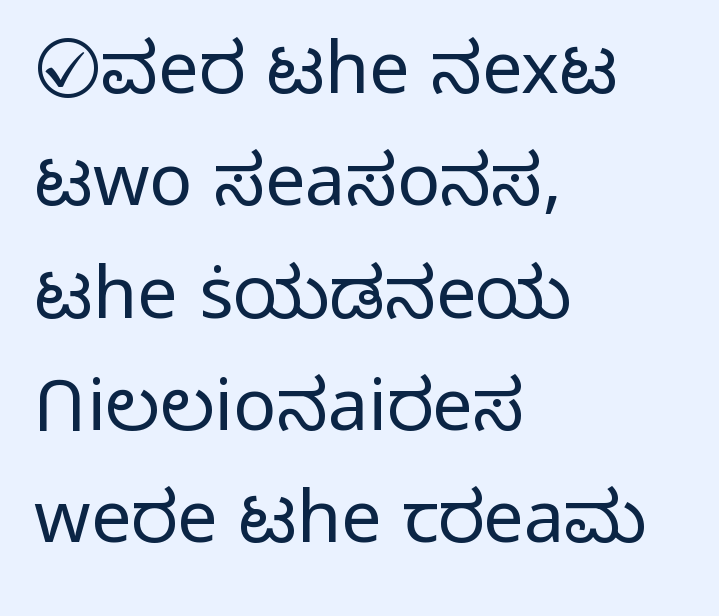
The rows are spaced the way most documents space them. Inter-character spacing is left at the font's built-in metrics. Check where the strokes stop: nothing finishes them off — pure sans. These lines stack with their left ends in a neat column. This is roman type, the default non-slanted kind. This sample has the flowing, uneven cadence of proportional lettering.
